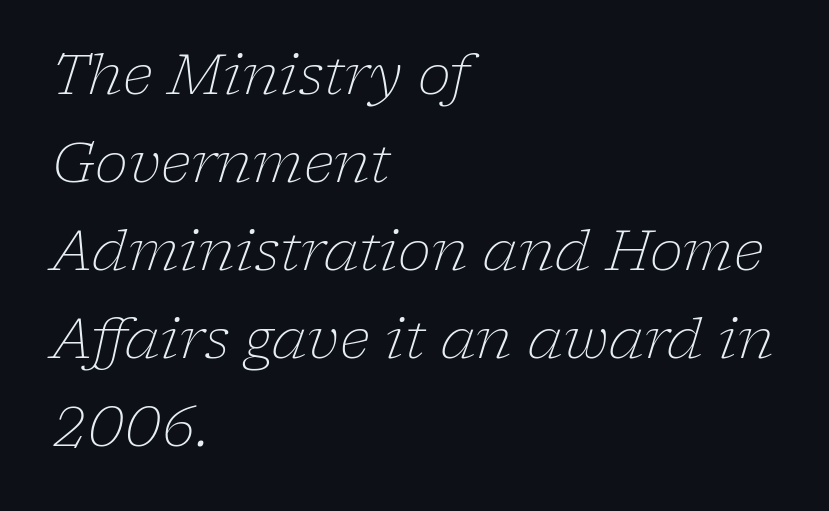
Q: Is the text bold? A: No.
Q: Is the text italic (slanted)? A: Yes, it leans right by about 17 degrees.
Q: Is the typeface a serif or a sans-serif typeface? A: Serif.
Q: Is the text underlined? A: No.
Q: How is the paragraph aligned? A: Left-aligned.
Q: Is the spacing between letters normal or unusually wide? A: Normal.
Q: Is the spacing between lines tight, normal or loose? A: Normal.
Q: Width (condensed, normal, or wide)? A: Normal.
Q: Stroke contrast? A: Low.
Q: x-height? A: Medium.
Q: Monospaced? A: No.
